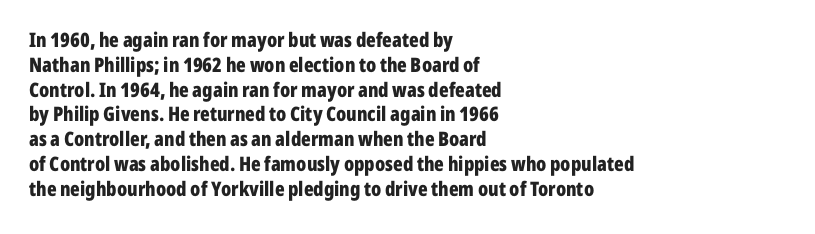
The image shows 20 px bold type, upright; set left-aligned, line spacing 1.24x, normal letter spacing, not underlined.
